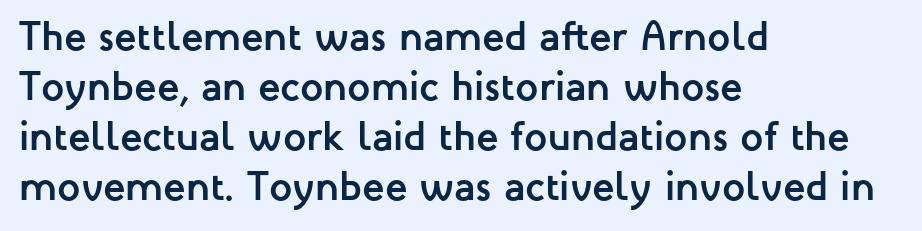
The image shows 41 px semibold sans-serif type, upright; set left-aligned, line spacing 1.22x, normal letter spacing, not underlined; low stroke contrast and a medium x-height.
